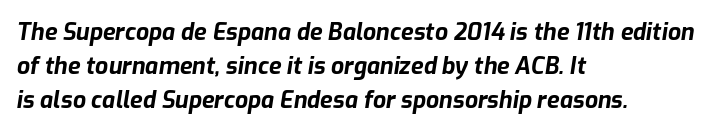
The image shows 23 px bold type, italic (leaning right); set left-aligned, normal line spacing (1.48x), normal letter spacing, not underlined.
